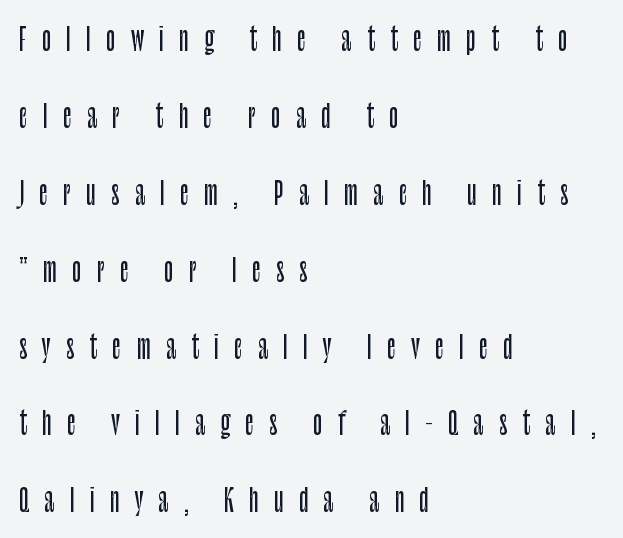
Each line starts at the same left margin while the right side varies. Quick note: not italic, upright. The face used here is proportionally spaced, like ordinary book or web type. The characters display no serif detailing; their extremities are plain.
